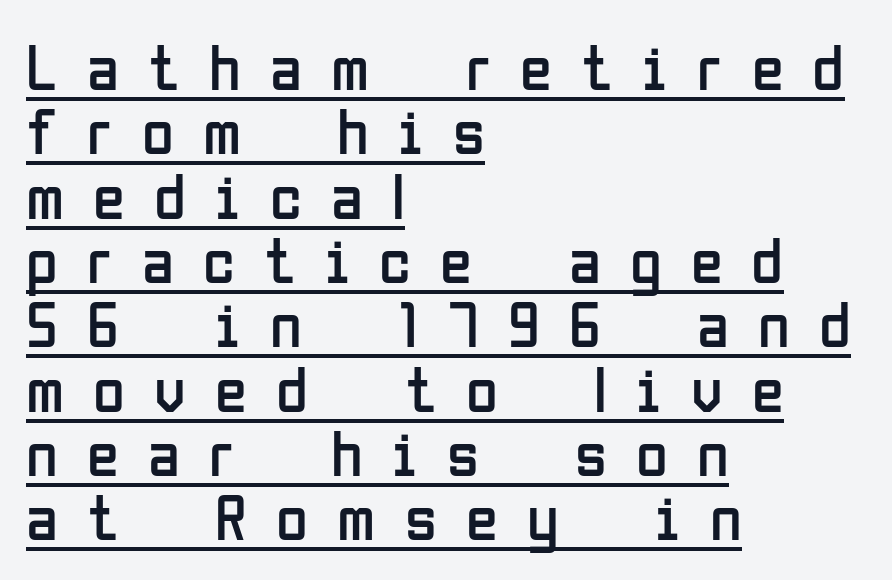
The image shows 65 px regular-weight, condensed sans-serif type, upright; set left-aligned, tight line spacing (0.99x), unusually wide letter spacing (+0.45 em), underlined; low stroke contrast and a medium x-height.
